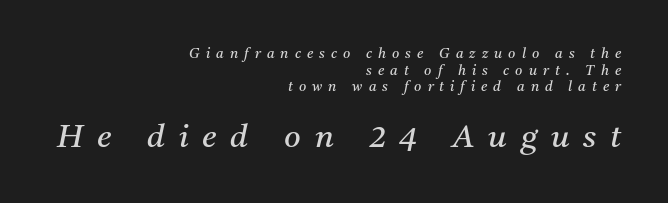
Q: Is the text bold? A: No.
Q: Is the text italic (slanted)? A: Yes, it leans right by about 11 degrees.
Q: Is the typeface a serif or a sans-serif typeface? A: Serif.
Q: Is the text underlined? A: No.
Q: How is the paragraph aligned? A: Right-aligned.
Q: Is the spacing between letters normal or unusually wide? A: Unusually wide.
Q: Which block of text is set in a larger size, the first (top) or the second (bottom)? A: The second (bottom) one.
Q: Width (condensed, normal, or wide)? A: Normal.
Q: Stroke contrast? A: Medium.
Q: x-height? A: Medium.
Q: Monospaced? A: No.
